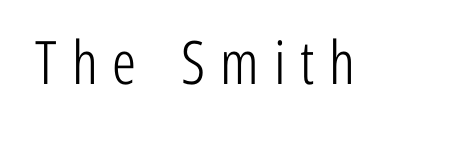
{"serif": "no", "italic": "no", "bold": "no", "weight": "light", "width": "condensed", "stroke_contrast": "low", "x_height": "medium", "monospaced": "no", "underline": "no", "letter_spacing": "wide", "letter_spacing_em": 0.25, "glyph_px": 60}
